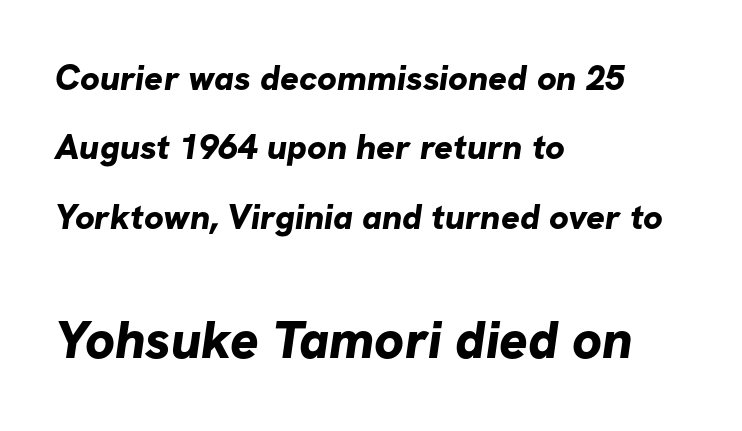
Q: Is the text bold? A: Yes.
Q: Is the typeface a serif or a sans-serif typeface? A: Sans-serif.
Q: Is the text underlined? A: No.
Q: How is the paragraph aligned? A: Left-aligned.
Q: Is the spacing between letters normal or unusually wide? A: Normal.
Q: Is the spacing between lines tight, normal or loose? A: Loose.
Q: Which block of text is set in a larger size, the first (top) or the second (bottom)? A: The second (bottom) one.
Q: Width (condensed, normal, or wide)? A: Normal.
Q: Stroke contrast? A: Low.
Q: x-height? A: Medium.
Q: Monospaced? A: No.
